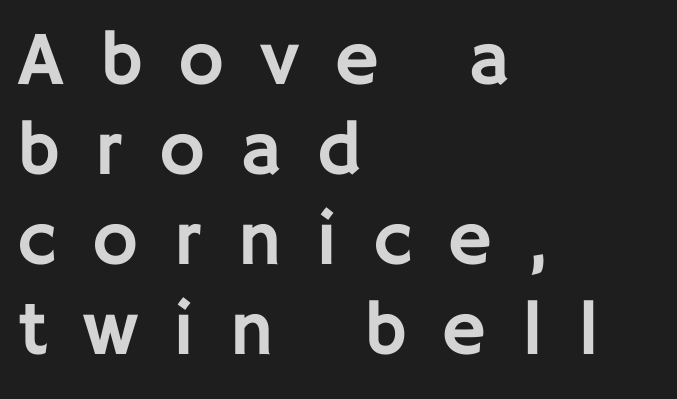
{"serif": "no", "italic": "no", "width": "normal", "stroke_contrast": "low", "x_height": "large", "monospaced": "no", "underline": "no", "align": "left", "line_spacing_ratio": 1.17, "letter_spacing": "wide", "letter_spacing_em": 0.46, "glyph_px": 77}
